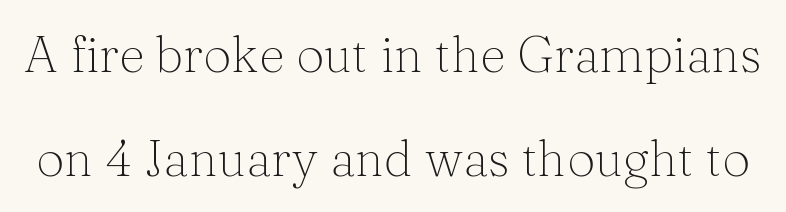
{"serif": "yes", "italic": "no", "bold": "no", "weight": "light", "width": "normal", "stroke_contrast": "medium", "x_height": "medium", "monospaced": "no", "underline": "no", "line_spacing": "loose", "line_spacing_ratio": 2.08, "letter_spacing": "normal", "letter_spacing_em": 0.0, "glyph_px": 50}
